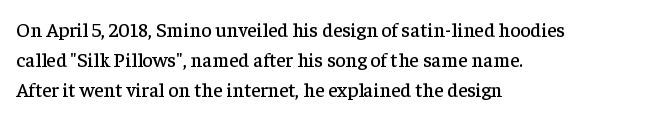
{"italic": "no", "underline": "no", "align": "left", "line_spacing": "normal", "line_spacing_ratio": 1.49, "letter_spacing": "normal", "letter_spacing_em": 0.0, "glyph_px": 20}
